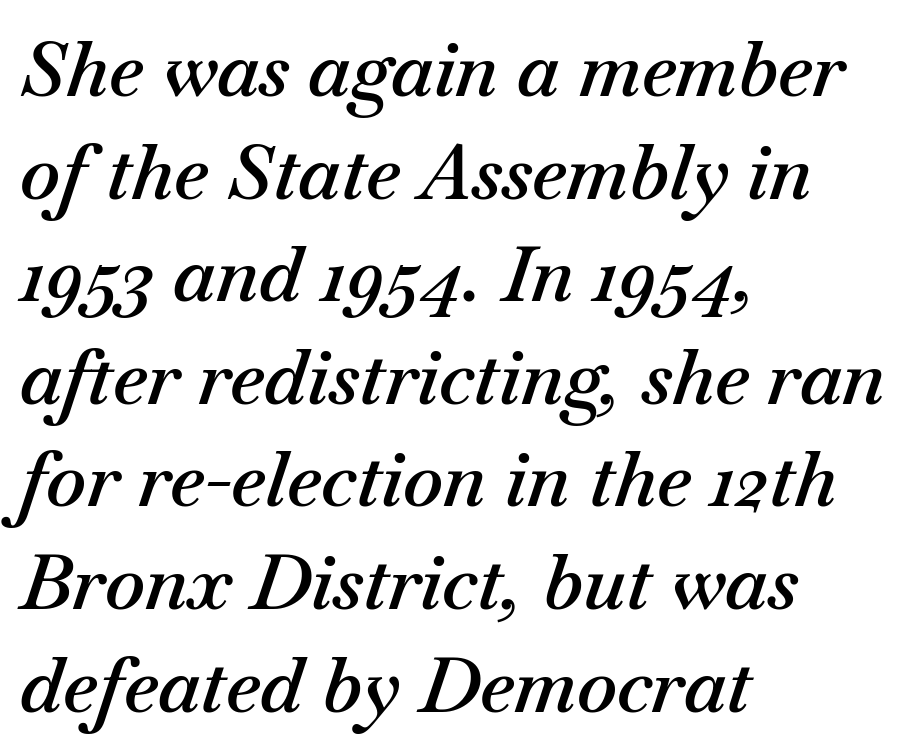
{"italic": "yes", "lean": "right", "slant_degrees": 18, "bold": "semi", "weight": "semibold", "width": "normal", "stroke_contrast": "medium", "x_height": "small", "monospaced": "no", "underline": "no", "align": "left", "line_spacing": "normal", "line_spacing_ratio": 1.35, "letter_spacing": "normal", "letter_spacing_em": 0.0, "glyph_px": 76}
